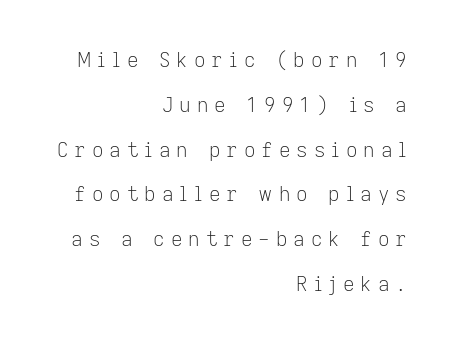
The image shows 20 px text type, upright; set right-aligned, loose line spacing (2.24x), unusually wide letter spacing (+0.3 em), not underlined.
